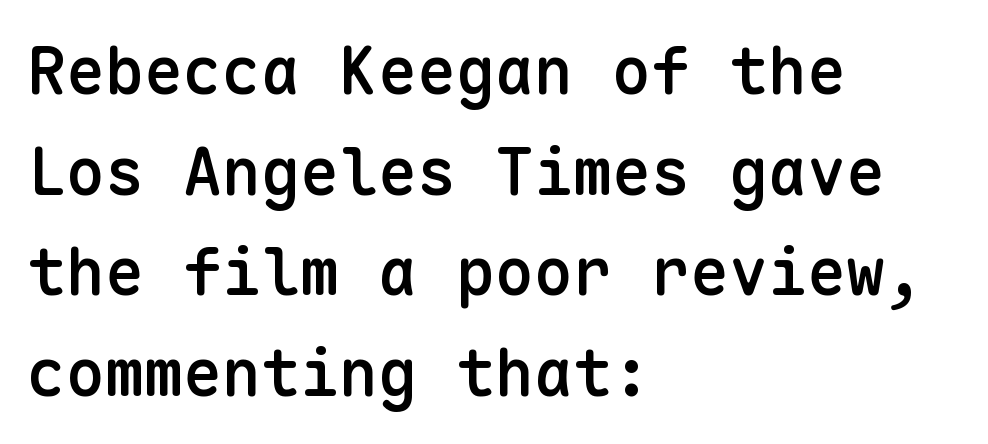
The image shows 65 px semibold sans-serif type, upright, monospaced; set left-aligned, normal line spacing (1.55x), normal letter spacing, not underlined; low stroke contrast and a medium x-height.
